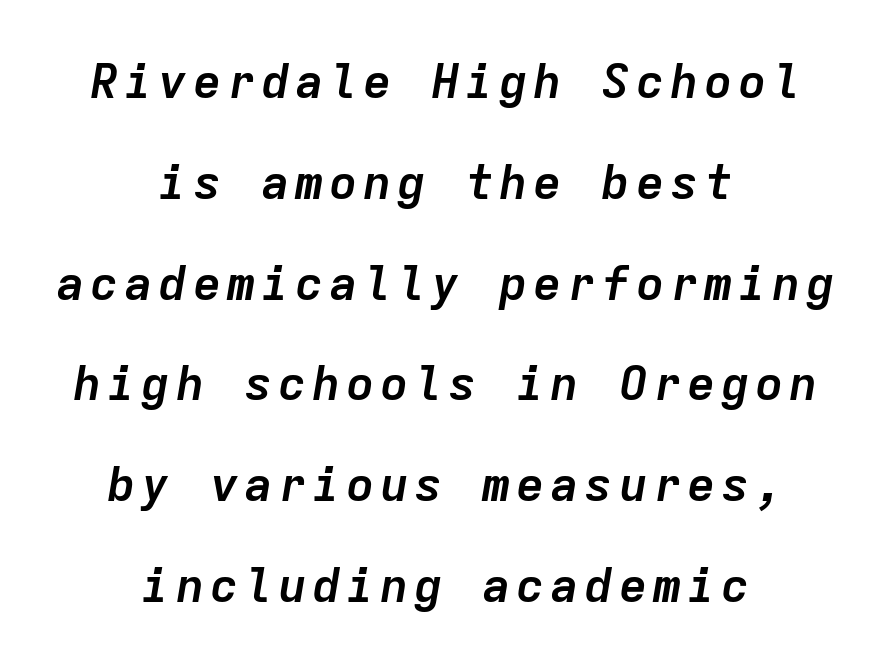
Q: Is the text bold? A: Yes.
Q: Is the text italic (slanted)? A: Yes, it leans right by about 9 degrees.
Q: Is the text underlined? A: No.
Q: How is the paragraph aligned? A: Centered.
Q: Is the spacing between lines tight, normal or loose? A: Loose.
Q: Width (condensed, normal, or wide)? A: Normal.
Q: Stroke contrast? A: Low.
Q: x-height? A: Medium.
Q: Monospaced? A: Yes.
